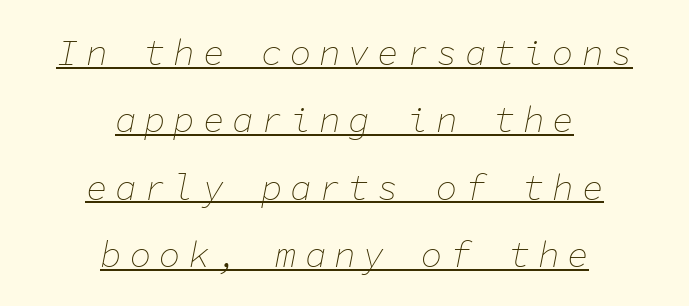
The image shows 36 px thin type, italic (leaning right), monospaced; set centered, line spacing 1.87x, unusually wide letter spacing (+0.21 em), underlined; low stroke contrast and a medium x-height.
